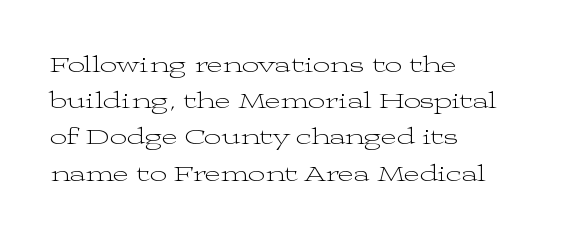
{"italic": "no", "bold": "no", "underline": "no", "align": "left", "line_spacing": "normal", "line_spacing_ratio": 1.51, "letter_spacing": "normal", "letter_spacing_em": 0.0, "glyph_px": 24}
